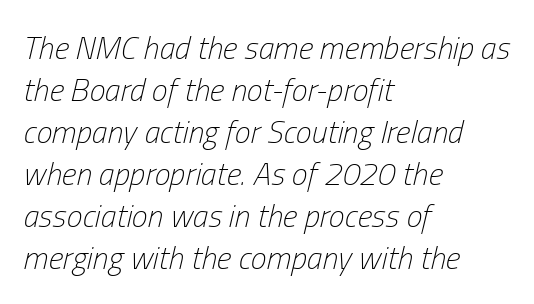
{"italic": "yes", "lean": "right", "slant_degrees": 13, "bold": "no", "weight": "light", "width": "condensed", "stroke_contrast": "low", "x_height": "medium", "monospaced": "no", "underline": "no", "align": "left", "line_spacing": "normal", "line_spacing_ratio": 1.31, "letter_spacing": "normal", "letter_spacing_em": 0.0, "glyph_px": 32}
